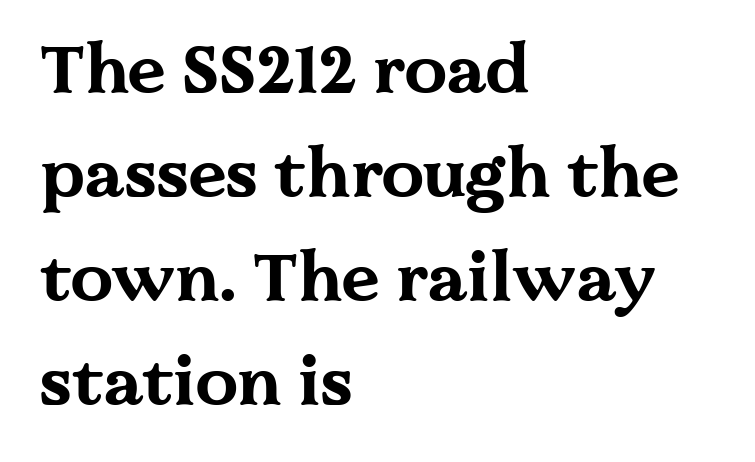
I'd describe the lettering as bold — thick and assertive. Nothing unusual about the tracking: characters are spaced as the font intends. The passage shown is not underscored anywhere. The rendering uses natural spacing where letterforms have individual widths. Style check: upright. The rag falls on the right side of this text block.
